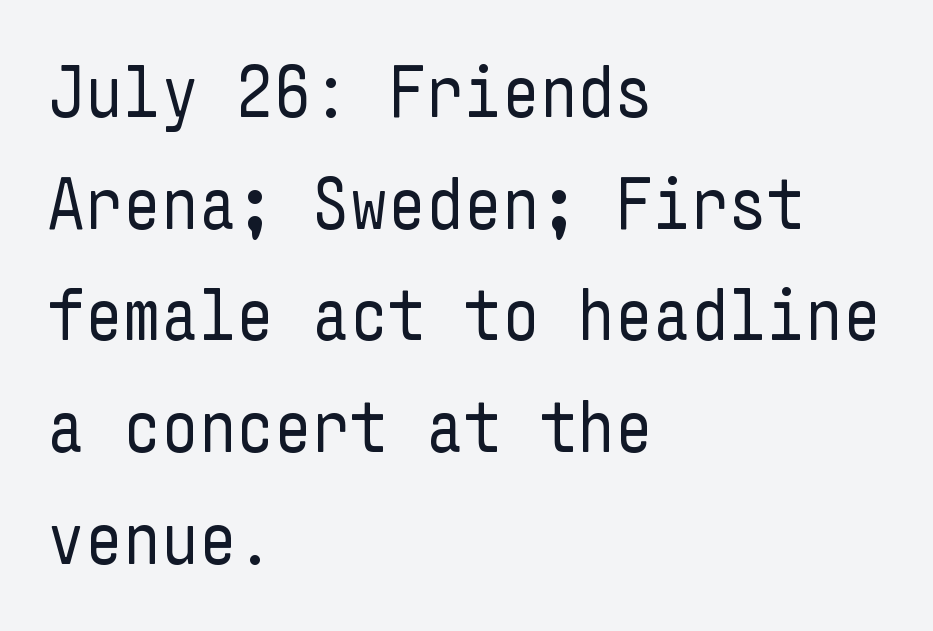
{"serif": "no", "italic": "no", "bold": "no", "weight": "regular", "width": "condensed", "stroke_contrast": "low", "x_height": "medium", "underline": "no", "align": "left", "line_spacing": "normal", "line_spacing_ratio": 1.51, "letter_spacing": "normal", "letter_spacing_em": 0.0, "glyph_px": 74}
